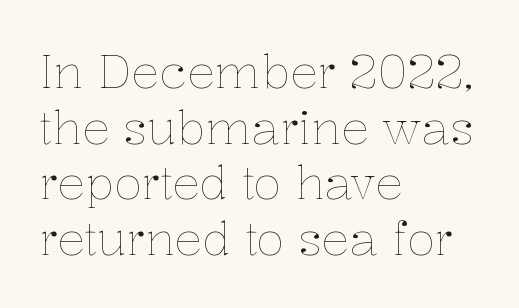
Q: Is the text bold? A: No.
Q: Is the text italic (slanted)? A: No, it is upright.
Q: Is the text underlined? A: No.
Q: How is the paragraph aligned? A: Left-aligned.
Q: Is the spacing between letters normal or unusually wide? A: Normal.
Q: Width (condensed, normal, or wide)? A: Normal.
Q: Stroke contrast? A: Low.
Q: x-height? A: Medium.
Q: Monospaced? A: No.
